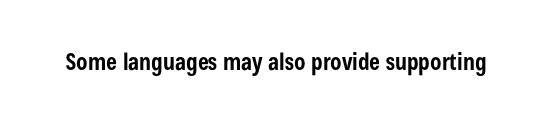
{"italic": "no", "bold": "yes", "underline": "no", "letter_spacing": "normal", "letter_spacing_em": 0.0, "glyph_px": 23}
